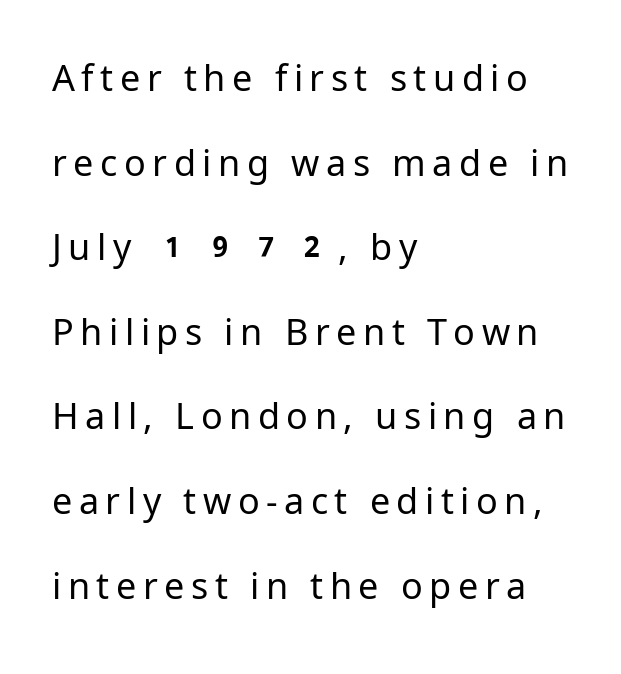
The image shows 36 px regular-weight sans-serif type, upright; set left-aligned, loose line spacing (2.35x), not underlined; low stroke contrast and a medium x-height.
